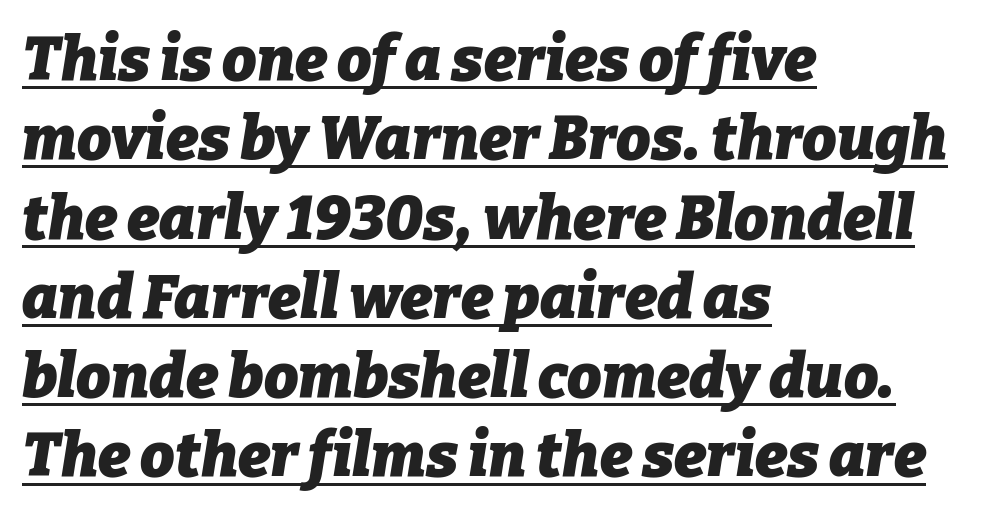
The image shows 61 px heavy type, italic (leaning right); set left-aligned, normal line spacing (1.3x), normal letter spacing, underlined; low stroke contrast and a medium x-height.
